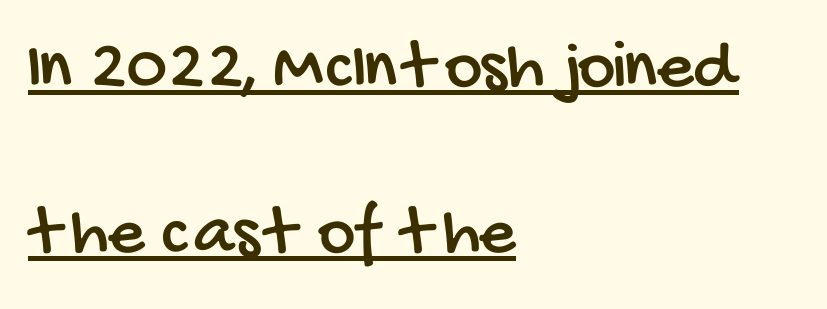
Q: Is the typeface a serif or a sans-serif typeface? A: Sans-serif.
Q: Is the text underlined? A: Yes.
Q: How is the paragraph aligned? A: Left-aligned.
Q: Is the spacing between letters normal or unusually wide? A: Normal.
Q: Is the spacing between lines tight, normal or loose? A: Loose.
Q: Width (condensed, normal, or wide)? A: Condensed.
Q: Stroke contrast? A: Low.
Q: x-height? A: Large.
Q: Monospaced? A: No.
